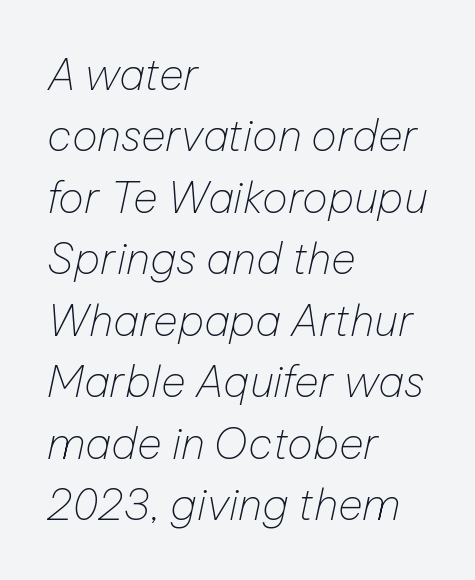
Q: Is the text bold? A: No.
Q: Is the text italic (slanted)? A: Yes, it leans right by about 12 degrees.
Q: Is the text underlined? A: No.
Q: How is the paragraph aligned? A: Left-aligned.
Q: Is the spacing between letters normal or unusually wide? A: Normal.
Q: Is the spacing between lines tight, normal or loose? A: Normal.
Q: Width (condensed, normal, or wide)? A: Normal.
Q: Stroke contrast? A: Low.
Q: x-height? A: Medium.
Q: Monospaced? A: No.
